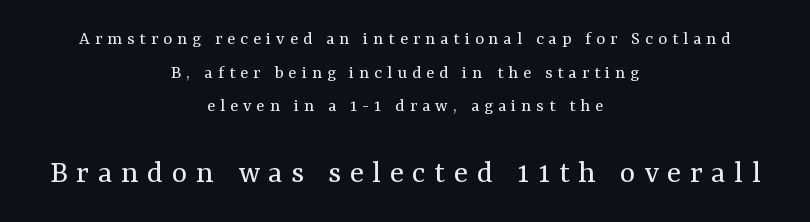
Q: Is the text bold? A: No.
Q: Is the text italic (slanted)? A: No, it is upright.
Q: Is the typeface a serif or a sans-serif typeface? A: Serif.
Q: Is the text underlined? A: No.
Q: How is the paragraph aligned? A: Centered.
Q: Is the spacing between letters normal or unusually wide? A: Unusually wide.
Q: Which block of text is set in a larger size, the first (top) or the second (bottom)? A: The second (bottom) one.
Q: Width (condensed, normal, or wide)? A: Normal.
Q: Stroke contrast? A: Medium.
Q: x-height? A: Medium.
Q: Monospaced? A: No.
